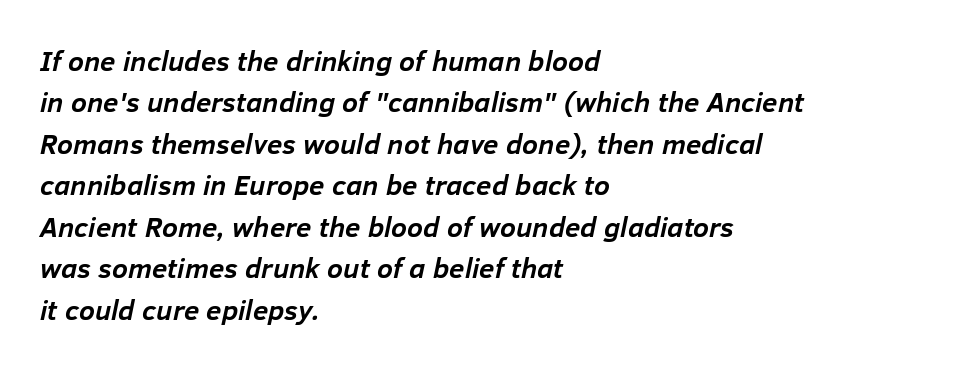
Glyph-to-glyph distance matches everyday printed text. Each row of text sits above clean, open space. Line starts are locked; line ends wander. In terms of posture, this sample is oblique. Reading down the column, the eye jumps a familiar distance to each next line.
